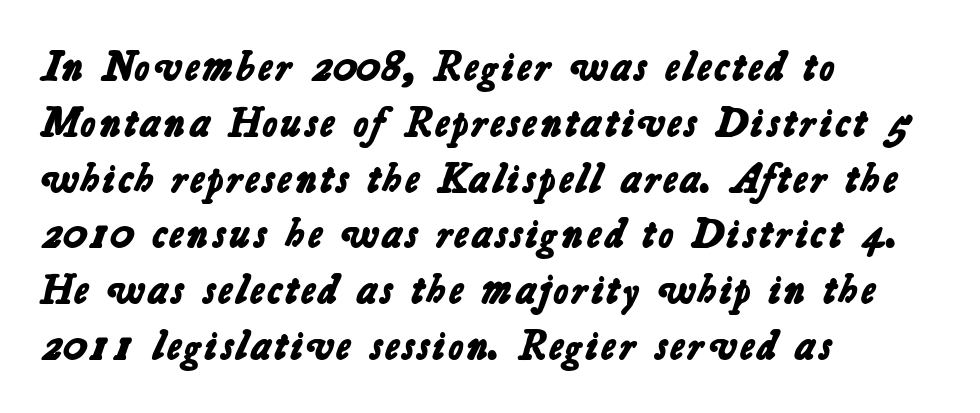
The image shows 41 px bold sans-serif type; set left-aligned, normal line spacing (1.36x), normal letter spacing, not underlined; low stroke contrast and a medium x-height.
